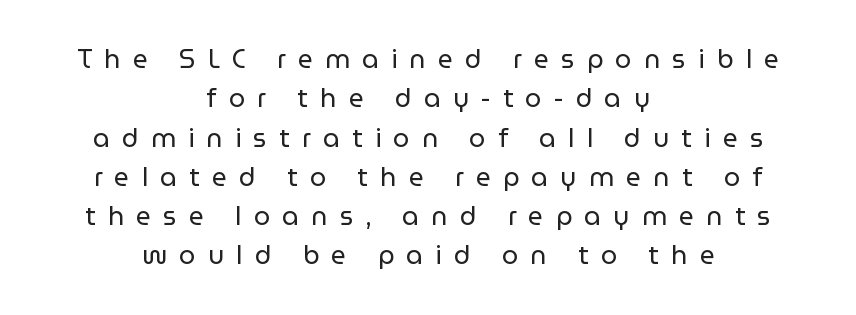
Q: Is the text bold? A: No.
Q: Is the text italic (slanted)? A: No, it is upright.
Q: Is the text underlined? A: No.
Q: How is the paragraph aligned? A: Centered.
Q: Is the spacing between letters normal or unusually wide? A: Unusually wide.
Q: Is the spacing between lines tight, normal or loose? A: Normal.
